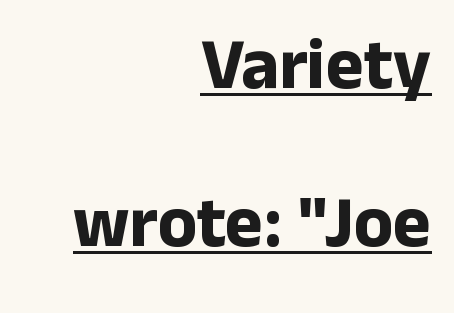
Nope, not italic — everything's standing straight. A typesetter would label this face a sans. Chunky letters — that's bold for sure. Character widths vary here, with narrow letters taking less room than wide ones.
